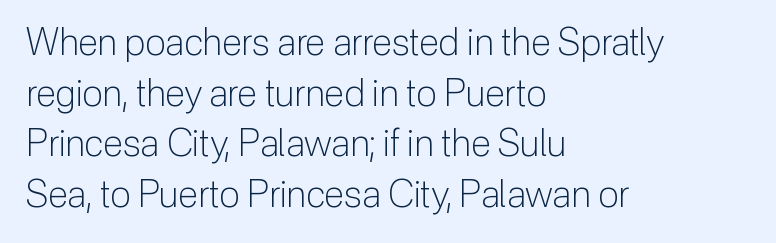
The image shows 37 px light sans-serif type, upright; set left-aligned, normal line spacing (1.37x), normal letter spacing, not underlined; low stroke contrast and a medium x-height.
